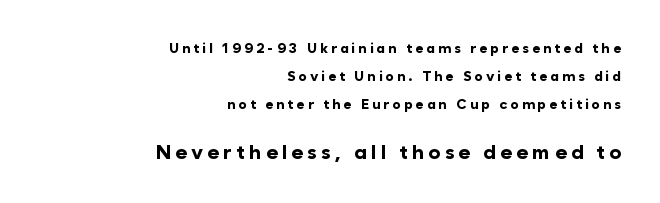
Underlining? Definitely not there. Strokes here are thick enough to call this a true bold. The type sits square on the baseline with zero lean. Letter spacing: wide. Visually the block forms a straight wall on the right and a jagged coastline on the left. The rendering enlarges the type as you move from the upper chunk to the lower.
